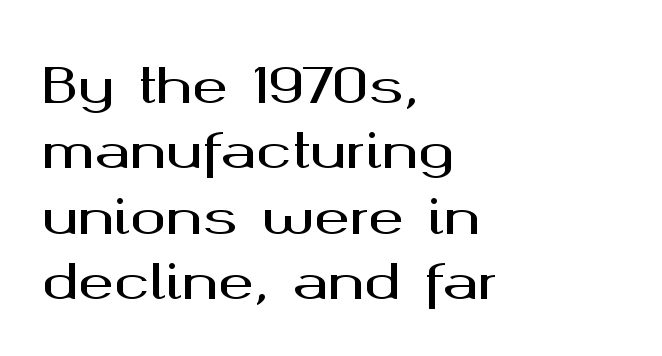
The image shows 48 px wide sans-serif type, upright; set left-aligned, normal line spacing (1.36x), normal letter spacing, not underlined; medium stroke contrast and a medium x-height.
